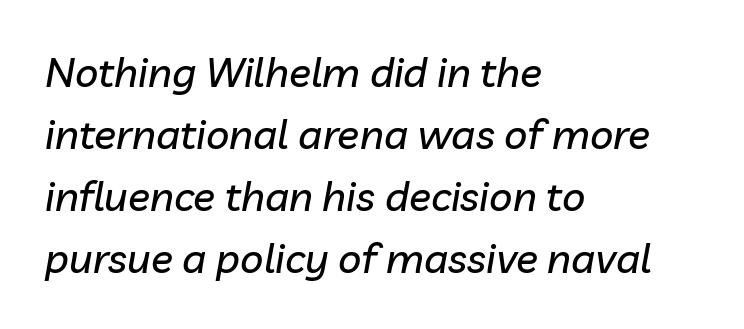
In terms of posture, this sample is oblique. A bare baseline throughout the passage. Look at the tracking — it's just the regular setting, nothing added. Varying glyph widths throughout — classic text-font behaviour. Horizontal alignment here is leftward, the default for most running prose.
